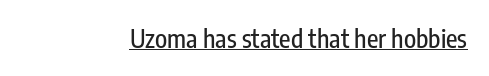
The image shows 25 px text type, upright; set normal letter spacing, underlined.
